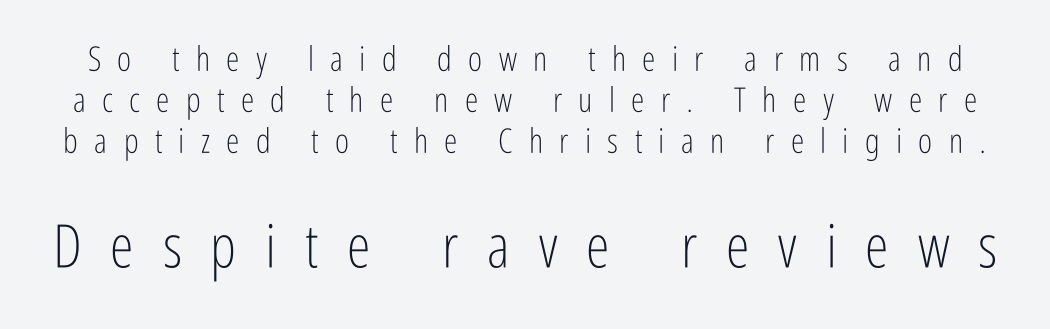
{"serif": "no", "italic": "no", "bold": "no", "weight": "light", "width": "condensed", "stroke_contrast": "low", "x_height": "medium", "monospaced": "no", "underline": "no", "line_spacing_ratio": 1.21, "letter_spacing": "wide", "letter_spacing_em": 0.48, "larger_block": "second", "size_ratio": 1.76, "glyph_px": 60}
